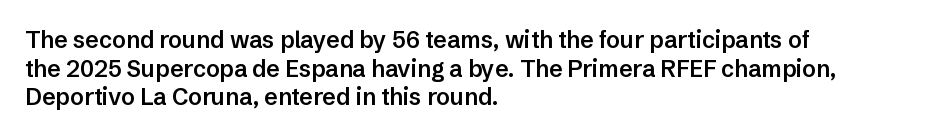
The specimen omits any rule beneath the text block's lines. The type sits square on the baseline with zero lean. This block has exactly the height ordinary leading produces. Does extra space separate the letters? No, they use regular spacing.
